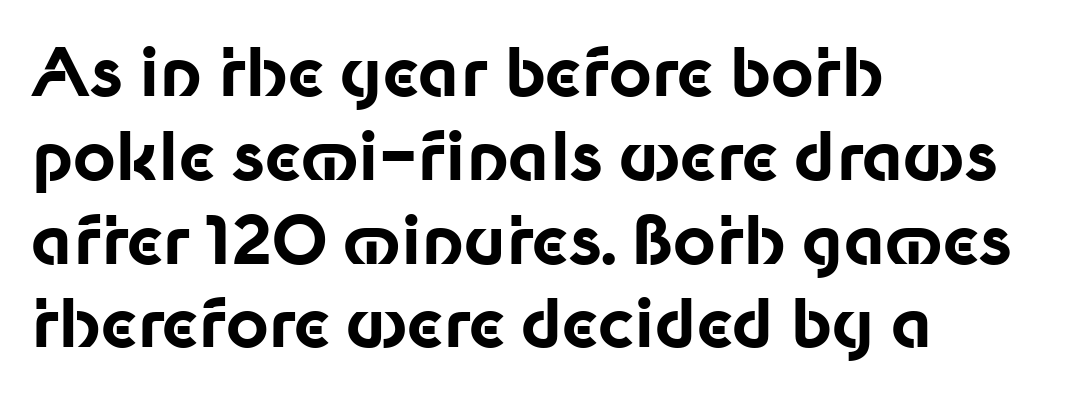
Q: Is the text bold? A: Yes.
Q: Is the text italic (slanted)? A: No, it is upright.
Q: Is the typeface a serif or a sans-serif typeface? A: Sans-serif.
Q: Is the text underlined? A: No.
Q: How is the paragraph aligned? A: Left-aligned.
Q: Is the spacing between letters normal or unusually wide? A: Normal.
Q: Is the spacing between lines tight, normal or loose? A: Normal.
Q: Width (condensed, normal, or wide)? A: Normal.
Q: Stroke contrast? A: Low.
Q: x-height? A: Medium.
Q: Monospaced? A: No.
